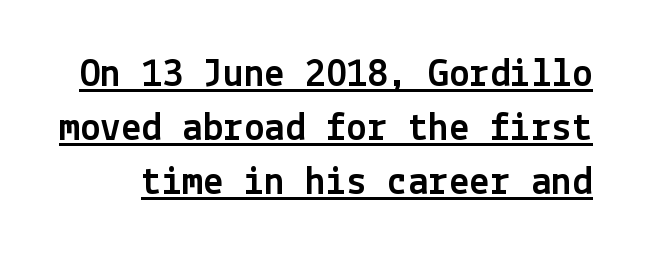
{"serif": "no", "italic": "no", "width": "normal", "x_height": "medium", "underline": "yes", "line_spacing": "normal", "line_spacing_ratio": 1.32, "letter_spacing": "normal", "letter_spacing_em": 0.0, "glyph_px": 41}
